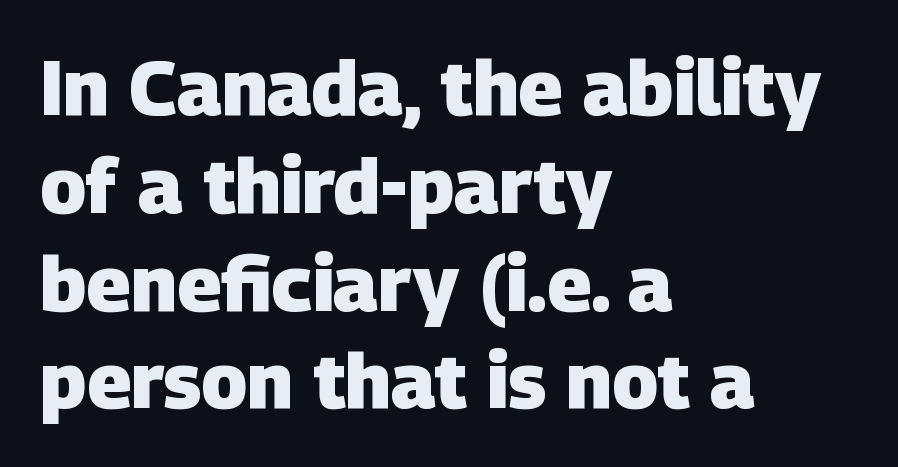
{"serif": "no", "bold": "yes", "weight": "heavy", "width": "normal", "stroke_contrast": "low", "x_height": "large", "monospaced": "no", "underline": "no", "align": "left", "line_spacing": "normal", "line_spacing_ratio": 1.27, "letter_spacing": "normal", "letter_spacing_em": 0.0, "glyph_px": 77}
